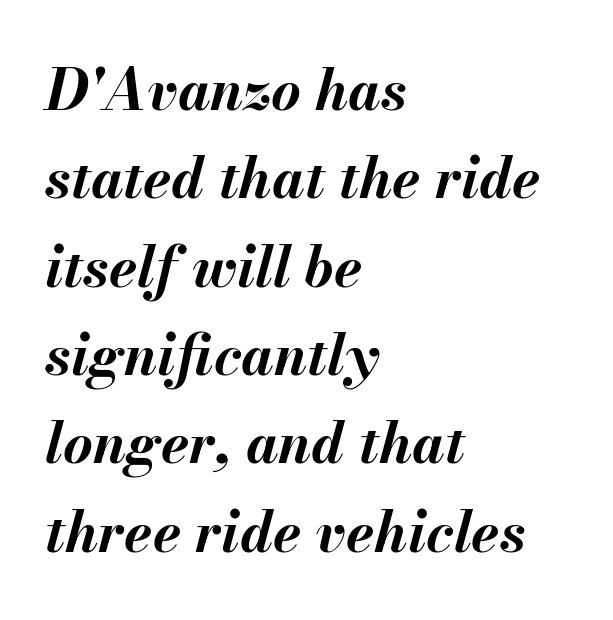
The image shows 57 px bold type, italic (leaning right); set left-aligned, normal line spacing (1.55x), normal letter spacing, not underlined; medium stroke contrast and a small x-height.
